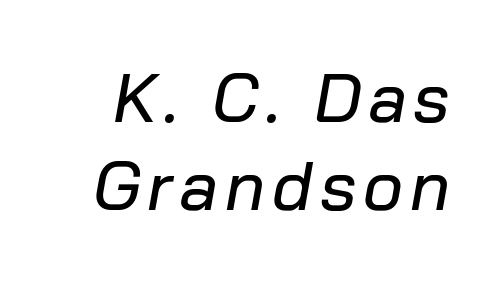
The space beneath each line is pristine and unruled. When letters slant like this, we call the style italic. The line-height multiplier appears to be the usual default. Here the designer chose a conventional face with non-uniform glyph widths.
